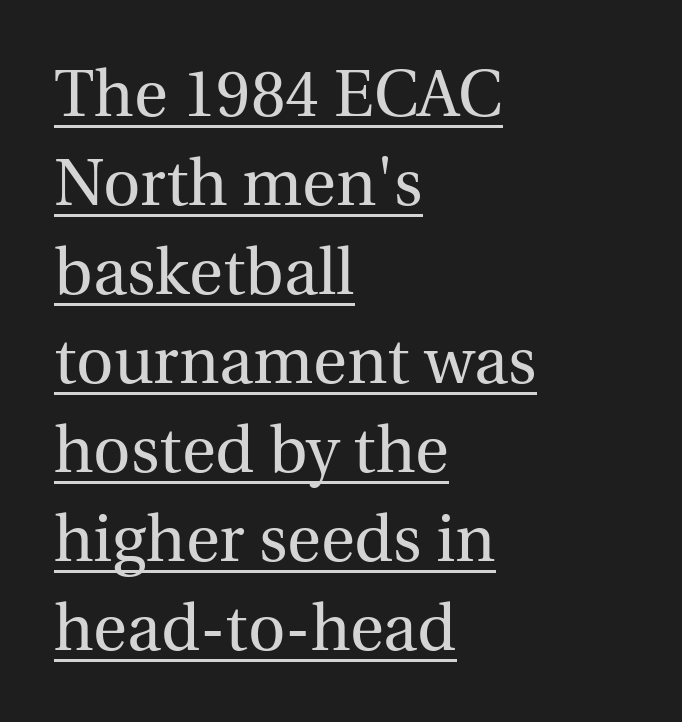
The image shows 65 px regular-weight serif type, upright; set left-aligned, normal line spacing (1.37x), normal letter spacing, underlined; a medium x-height.
